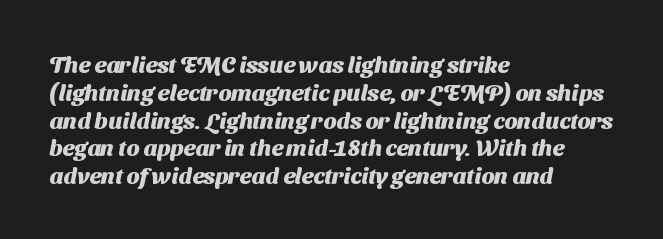
Q: Is the text bold? A: Yes.
Q: Is the text underlined? A: No.
Q: How is the paragraph aligned? A: Left-aligned.
Q: Is the spacing between letters normal or unusually wide? A: Normal.
